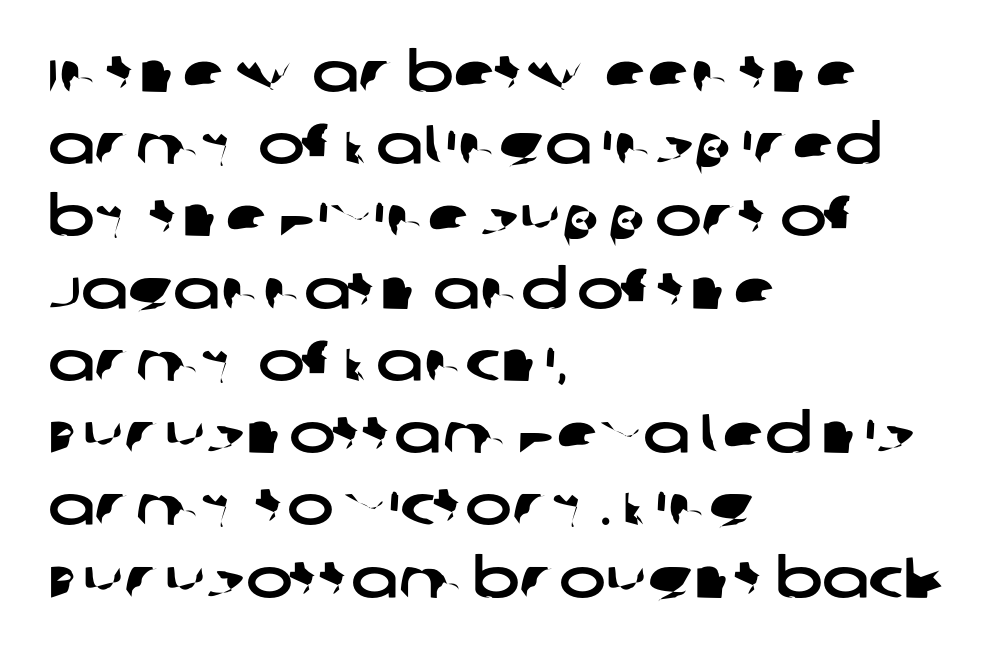
The image shows 56 px wide sans-serif type; set left-aligned, normal line spacing (1.29x), normal letter spacing, not underlined; low stroke contrast and a large x-height.
